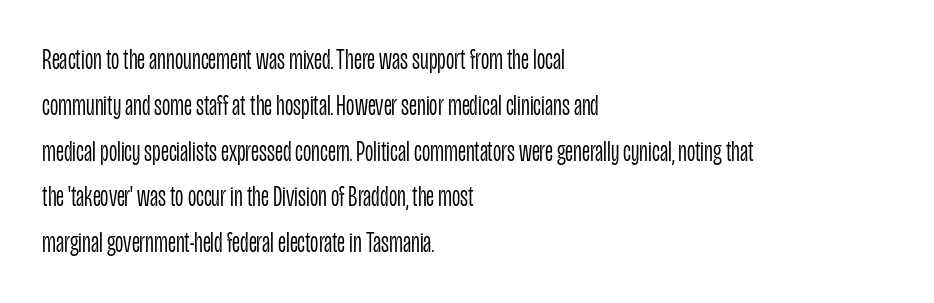
{"serif": "no", "italic": "no", "bold": "no", "weight": "light", "width": "condensed", "stroke_contrast": "low", "x_height": "large", "monospaced": "no", "underline": "no", "align": "left", "line_spacing": "normal", "line_spacing_ratio": 1.58, "letter_spacing": "normal", "letter_spacing_em": 0.0, "glyph_px": 29}
